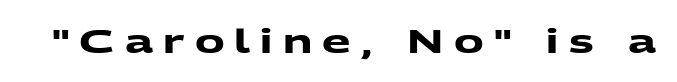
What stands out about the letter spacing? Its width — letters are far apart. A typesetter would call this proportional, since set widths differ per character. Nothing sits at the stroke ends, so this counts as sans-serif. Heft: maximum for text — a bold.
